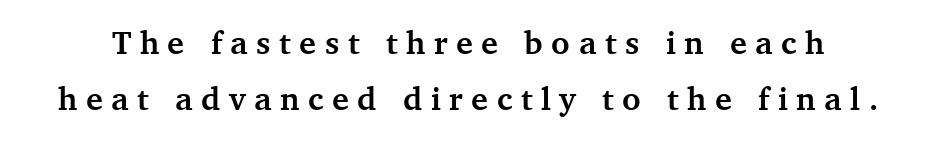
{"serif": "yes", "italic": "no", "bold": "yes", "weight": "semibold", "width": "normal", "stroke_contrast": "medium", "x_height": "medium", "monospaced": "no", "underline": "no", "line_spacing_ratio": 1.74, "letter_spacing": "wide", "letter_spacing_em": 0.27, "glyph_px": 32}
